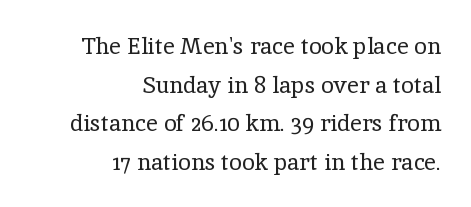
Notice how the passage keeps a crisp vertical edge on the right only. This is the regular roman posture of the typeface. Is this a heavy cut? Hardly; it is regular or lighter. Quick note: underline off. Interline gaps are of average width in this sample. The rendering keeps characters at their native spacing.
